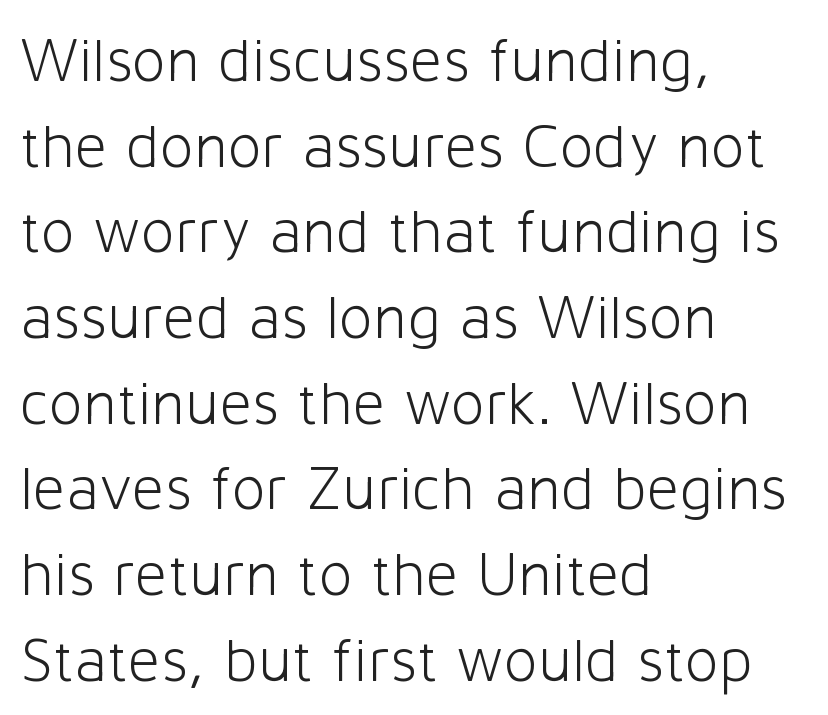
The image shows 63 px light sans-serif type, upright; set left-aligned, normal line spacing (1.36x), normal letter spacing, not underlined; low stroke contrast and a medium x-height.
